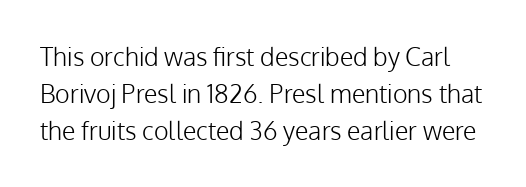
{"italic": "no", "bold": "no", "underline": "no", "line_spacing": "normal", "line_spacing_ratio": 1.49, "letter_spacing": "normal", "letter_spacing_em": 0.0, "glyph_px": 25}
